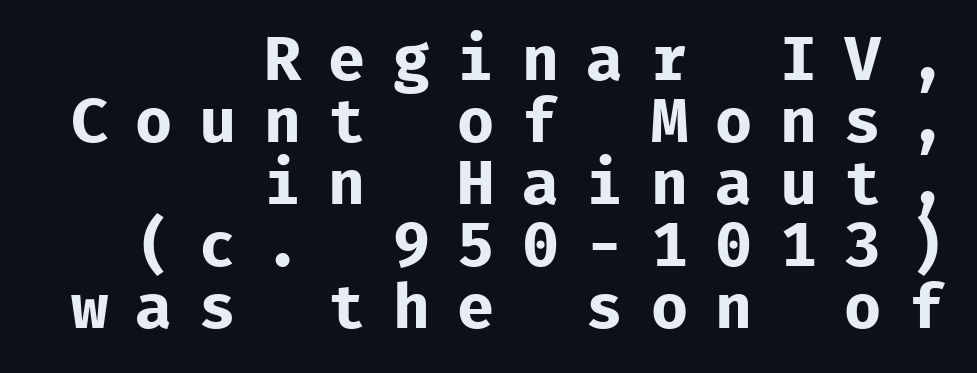
The image shows 62 px bold sans-serif type, upright, monospaced; set right-aligned, tight line spacing (1.0x), unusually wide letter spacing (+0.44 em), not underlined; low stroke contrast and a medium x-height.
